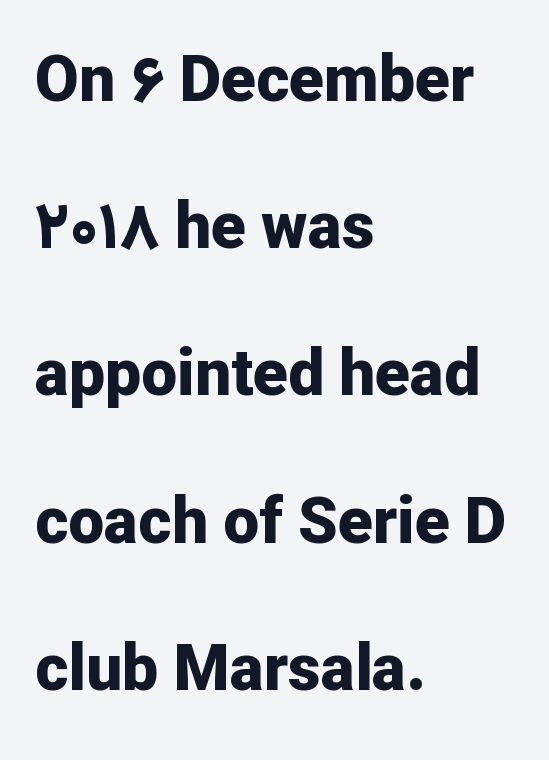
Here the designer chose a conventional face with non-uniform glyph widths. Each glyph is drawn with heavy, bold strokes. Quick note: underline off. This is the regular roman posture of the typeface. Short and long lines alike share a common starting point at left.
